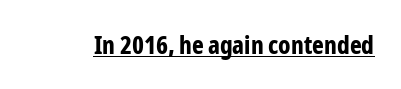
Q: Is the text bold? A: Yes.
Q: Is the text italic (slanted)? A: No, it is upright.
Q: Is the text underlined? A: Yes.
Q: Is the spacing between letters normal or unusually wide? A: Normal.
